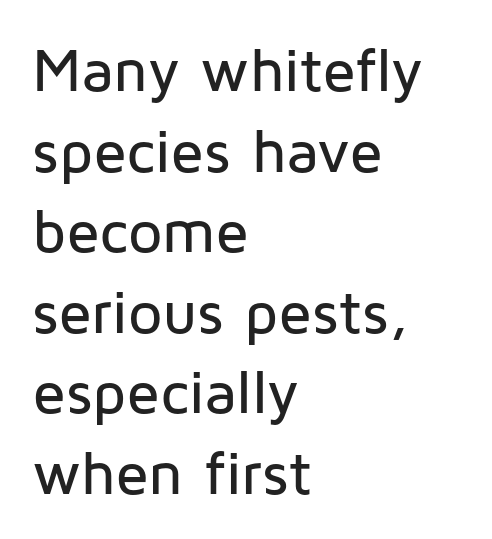
The passage shown has conventional tracking throughout. A roman cut, with each character standing at attention. Each letter keeps its own natural width here, so spacing adapts to shape. All the whitespace from short lines collects on the right. The designer left line spacing at the default. Rule under the text: the space is simply empty.
